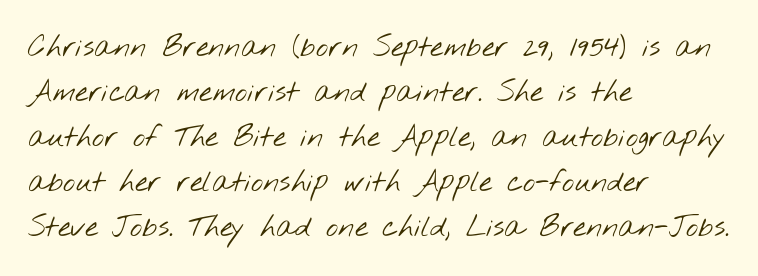
The image shows 29 px light, wide sans-serif type; set left-aligned, normal line spacing (1.55x), normal letter spacing, not underlined; low stroke contrast and a small x-height.
